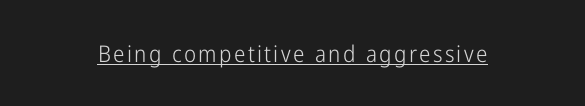
Upright lettering throughout. Honestly, the underline is the first thing you notice here. Vertical stems look standard width or narrower in stroke.
